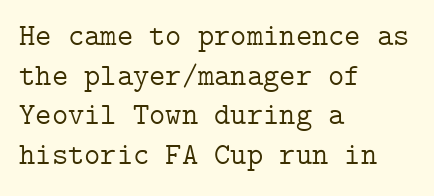
{"serif": "yes", "italic": "no", "bold": "no", "weight": "light", "width": "normal", "stroke_contrast": "low", "x_height": "medium", "underline": "no", "align": "left", "line_spacing": "normal", "line_spacing_ratio": 1.28, "letter_spacing": "normal", "letter_spacing_em": 0.0, "glyph_px": 31}
